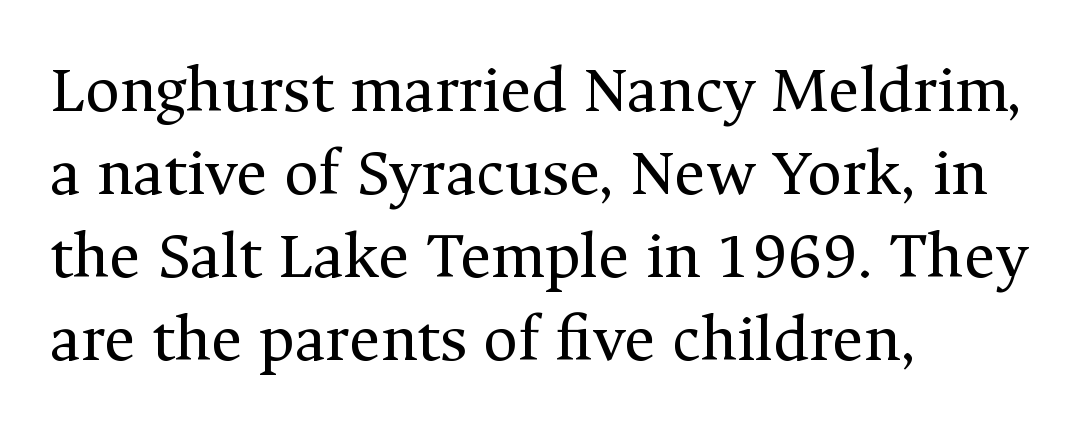
The lines are quadded left. The tracking reads as untouched default to a designer's eye. Stem width sits at or under what a default text font uses. The axis of the letterforms is exactly vertical. This sample has the flowing, uneven cadence of proportional lettering.
